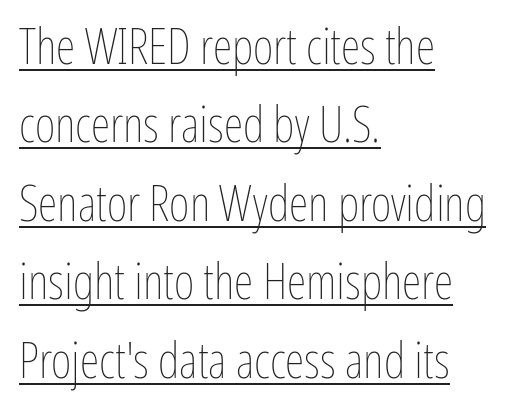
Which margin do the lines hug? The left one — the right edge is uneven. Weight: not bold — regular or lighter. What decoration does the sample have? An underline. The leading is moderate, giving the passage an even texture.
